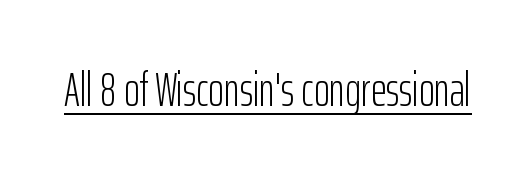
These lines keep a tight, regular rhythm from letter to letter. Quick note: underline on. The letters look calm and open, with moderate or lighter stems. The passage shown is typeset with a sans-serif family. A roman cut, with each character standing at attention.
